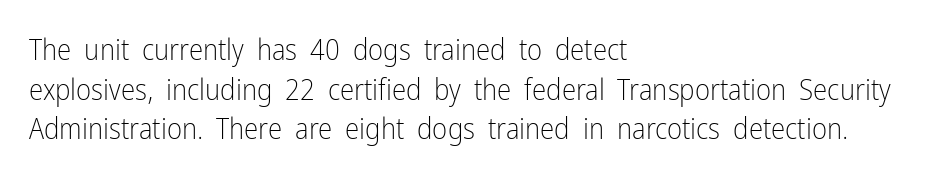
All the whitespace from short lines collects on the right. Weight: not bold — regular or lighter. Compared with typical body copy, the letter spacing here is the same. The leading is moderate, giving the passage an even texture. The font's upright variant was chosen for this text.
